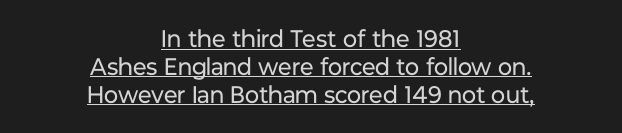
Q: Is the text bold? A: No.
Q: Is the text italic (slanted)? A: No, it is upright.
Q: Is the text underlined? A: Yes.
Q: How is the paragraph aligned? A: Centered.
Q: Is the spacing between letters normal or unusually wide? A: Normal.
